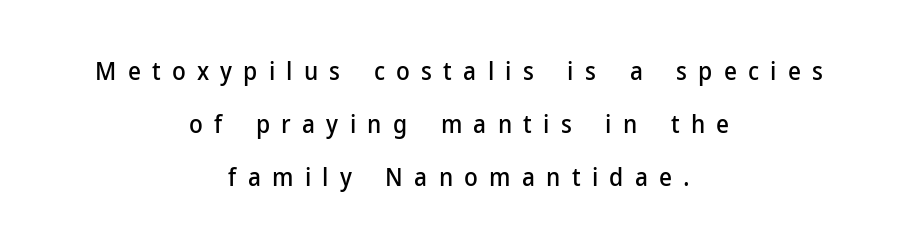
The setting favours the middle, as headings and verse often do. Posture: vertical. Loosely led — the rows are spread out. The baseline area is clear. Loose tracking; the words dissolve into strings of separated letters.
